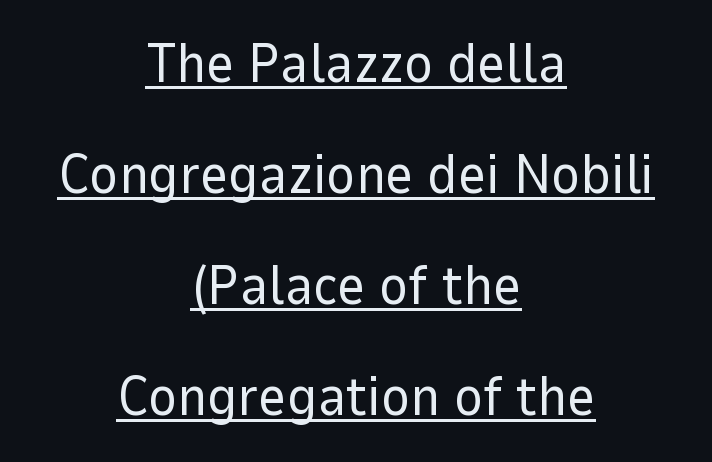
Is the type heavy? It reads as light-to-regular instead. This rendering uses center alignment, leaving both contours irregular but symmetric. In terms of letterspacing, this is plain default setting. Italic? Not at all — the glyphs are vertical.
